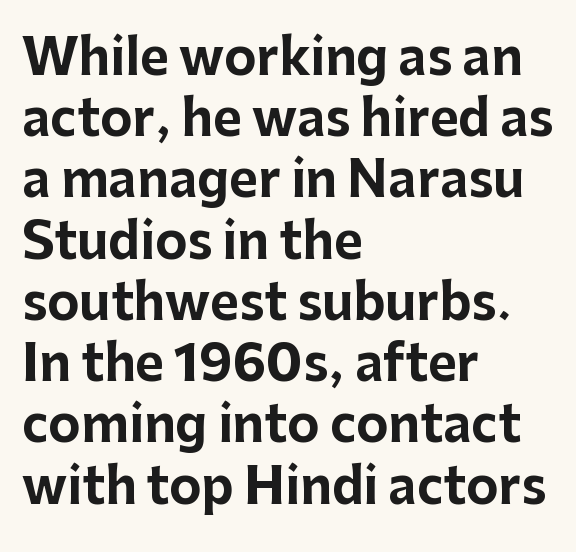
A typesetter would label this face a sans. The text block is weighted toward the left margin, trailing off unevenly rightward. Chunky letters — that's bold for sure. Note the varied advance widths — an 'i' is clearly narrower than an 'm'. This sample uses plain, unmodified letter spacing.
